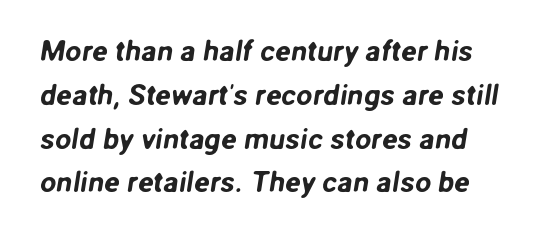
The image shows 29 px sans-serif type; set normal line spacing (1.51x), normal letter spacing, not underlined; low stroke contrast and a medium x-height.
